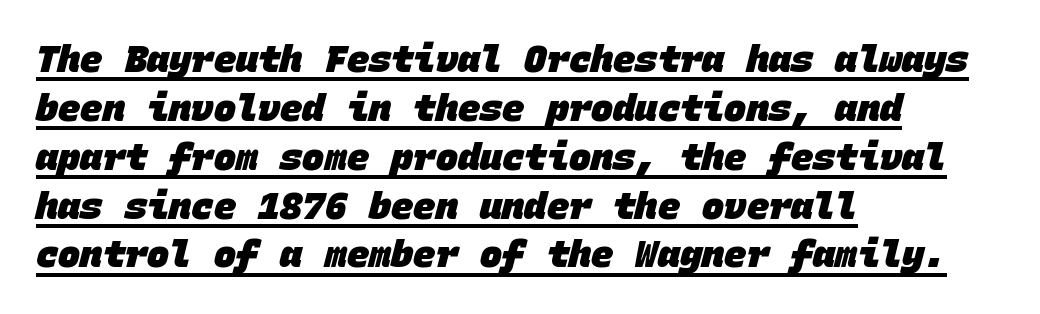
The image shows 37 px heavy sans-serif type, monospaced; set left-aligned, normal line spacing (1.32x), normal letter spacing, underlined; low stroke contrast and a large x-height.
